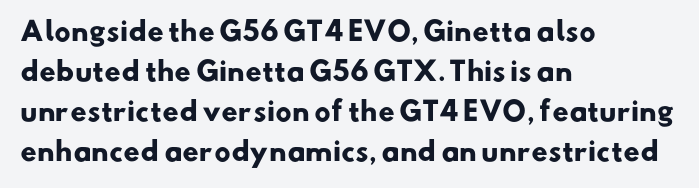
{"bold": "yes", "underline": "no", "align": "left", "line_spacing": "normal", "line_spacing_ratio": 1.54, "letter_spacing": "normal", "letter_spacing_em": 0.0, "glyph_px": 26}
